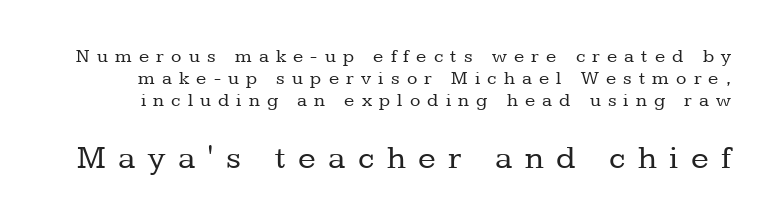
The image shows 33 px regular-weight serif type, upright; set line spacing 1.16x, unusually wide letter spacing (+0.38 em), not underlined; the second (bottom) block is 1.74x larger; low stroke contrast and a medium x-height.
